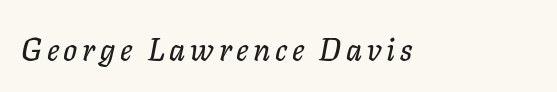
Q: Is the text italic (slanted)? A: Yes, it leans right by about 11 degrees.
Q: Is the text underlined? A: No.
Q: Width (condensed, normal, or wide)? A: Normal.
Q: Stroke contrast? A: Low.
Q: x-height? A: Medium.
Q: Monospaced? A: No.
